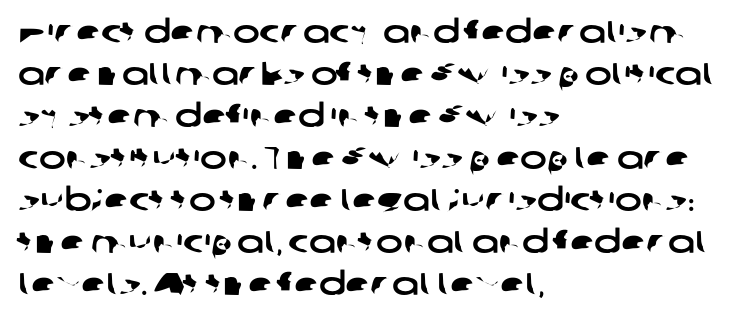
{"serif": "no", "width": "wide", "stroke_contrast": "low", "x_height": "medium", "monospaced": "no", "underline": "no", "align": "left", "line_spacing": "normal", "line_spacing_ratio": 1.31, "letter_spacing": "normal", "letter_spacing_em": 0.0, "glyph_px": 32}
